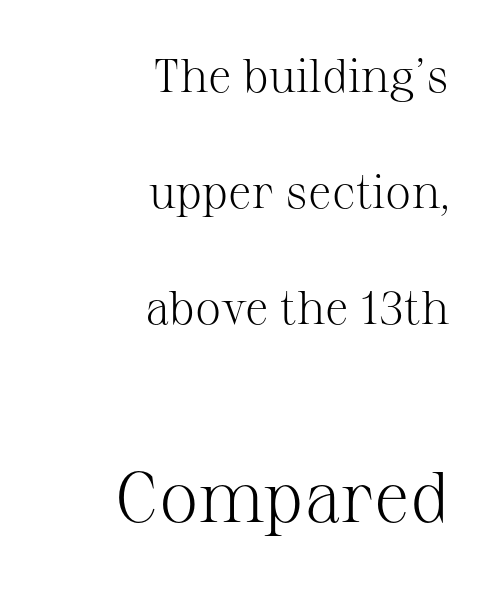
{"serif": "yes", "italic": "no", "bold": "no", "weight": "light", "width": "normal", "stroke_contrast": "medium", "x_height": "medium", "monospaced": "no", "underline": "no", "align": "right", "line_spacing": "loose", "line_spacing_ratio": 2.47, "letter_spacing": "normal", "letter_spacing_em": 0.0, "larger_block": "second", "size_ratio": 1.51, "glyph_px": 71}
